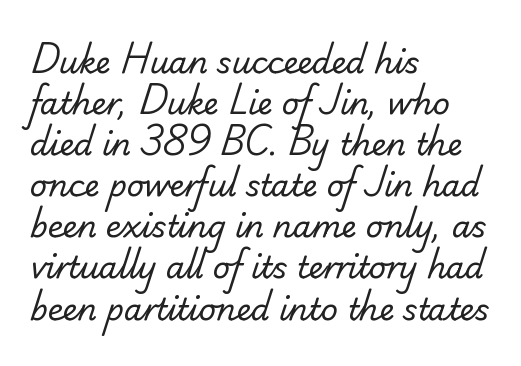
Q: Is the text bold? A: No.
Q: Is the typeface a serif or a sans-serif typeface? A: Sans-serif.
Q: Is the text underlined? A: No.
Q: How is the paragraph aligned? A: Left-aligned.
Q: Is the spacing between letters normal or unusually wide? A: Normal.
Q: Is the spacing between lines tight, normal or loose? A: Normal.
Q: Width (condensed, normal, or wide)? A: Normal.
Q: Stroke contrast? A: Low.
Q: x-height? A: Small.
Q: Monospaced? A: No.
